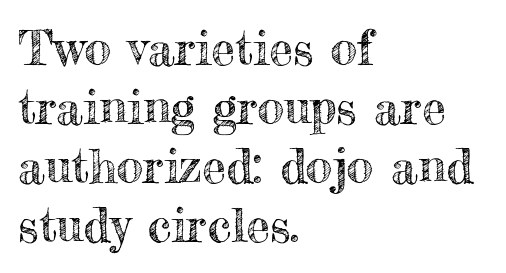
Q: Is the text italic (slanted)? A: No, it is upright.
Q: Is the text underlined? A: No.
Q: How is the paragraph aligned? A: Left-aligned.
Q: Is the spacing between letters normal or unusually wide? A: Normal.
Q: Width (condensed, normal, or wide)? A: Normal.
Q: x-height? A: Small.
Q: Monospaced? A: No.
